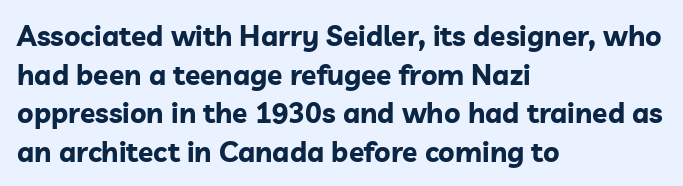
{"serif": "no", "italic": "no", "bold": "yes", "weight": "bold", "width": "normal", "stroke_contrast": "low", "x_height": "medium", "monospaced": "no", "underline": "no", "align": "left", "line_spacing": "normal", "line_spacing_ratio": 1.38, "letter_spacing": "normal", "letter_spacing_em": 0.0, "glyph_px": 28}
